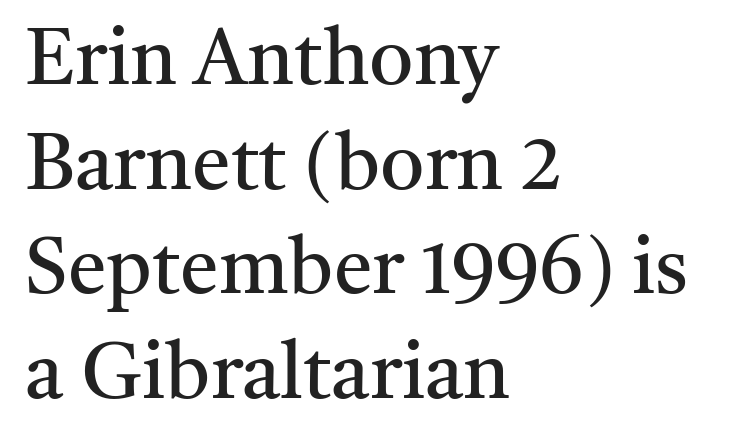
The image shows 78 px regular-weight serif type, upright; set left-aligned, normal line spacing (1.34x), normal letter spacing, not underlined; medium stroke contrast and a medium x-height.
